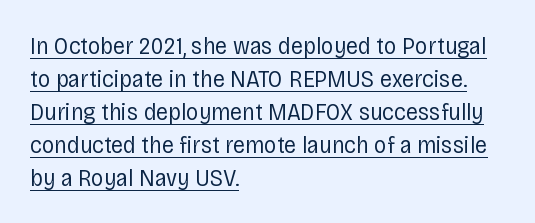
{"italic": "no", "bold": "no", "underline": "yes", "align": "left", "line_spacing": "normal", "line_spacing_ratio": 1.32, "letter_spacing": "normal", "letter_spacing_em": 0.0, "glyph_px": 25}
